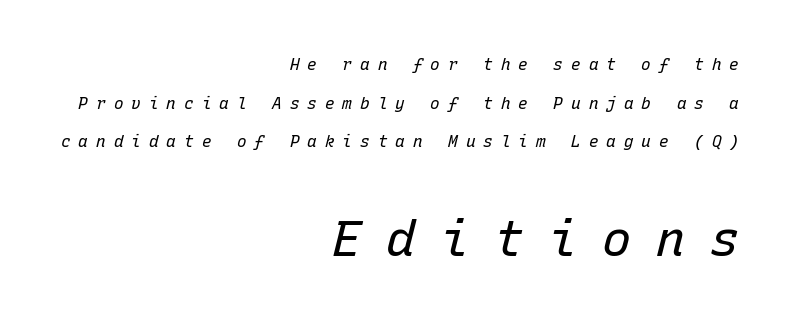
{"italic": "yes", "lean": "right", "slant_degrees": 15, "bold": "no", "weight": "regular", "width": "normal", "stroke_contrast": "low", "x_height": "medium", "monospaced": "yes", "underline": "no", "align": "right", "line_spacing": "loose", "line_spacing_ratio": 2.41, "letter_spacing": "wide", "letter_spacing_em": 0.5, "larger_block": "second", "size_ratio": 3.06, "glyph_px": 49}
